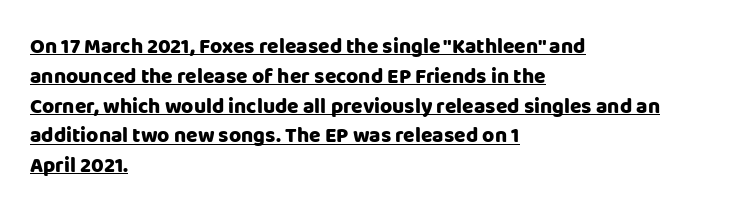
The image shows 21 px bold type, upright; set left-aligned, normal line spacing (1.42x), normal letter spacing, underlined.
